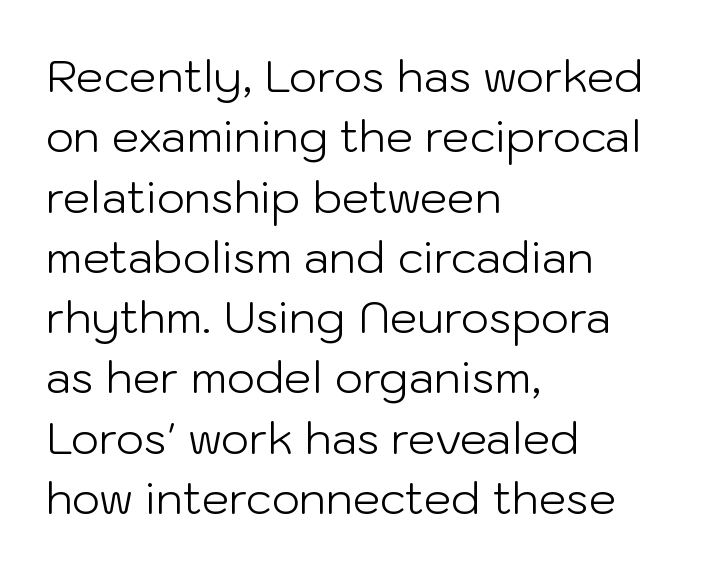
Q: Is the text bold? A: No.
Q: Is the text italic (slanted)? A: No, it is upright.
Q: Is the typeface a serif or a sans-serif typeface? A: Sans-serif.
Q: Is the text underlined? A: No.
Q: How is the paragraph aligned? A: Left-aligned.
Q: Is the spacing between letters normal or unusually wide? A: Normal.
Q: Is the spacing between lines tight, normal or loose? A: Normal.
Q: Width (condensed, normal, or wide)? A: Normal.
Q: Stroke contrast? A: Low.
Q: x-height? A: Medium.
Q: Monospaced? A: No.
